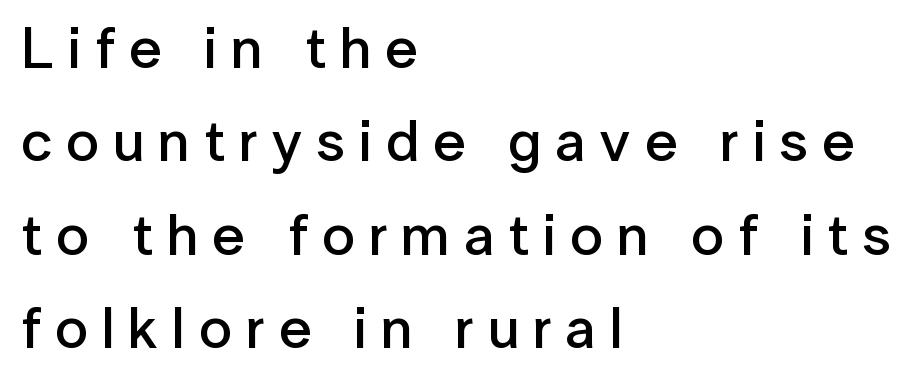
No italicization has been applied; the sample stays upright. In terms of weight, the rendering is demibold, just under bold. In CSS terms this would be text-align: left. Compared with typical body copy, the letter spacing here is much looser. Spacing verdict: proportional, widths tailored to each character. Glance below the letters and you will spot only blank space.
